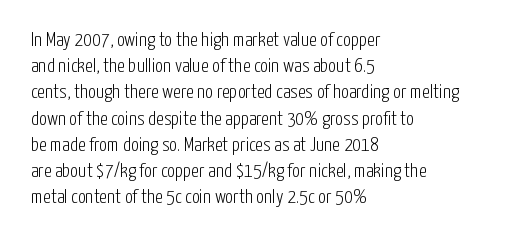
{"italic": "no", "bold": "no", "underline": "no", "align": "left", "line_spacing": "normal", "line_spacing_ratio": 1.31, "letter_spacing": "normal", "letter_spacing_em": 0.0, "glyph_px": 20}
